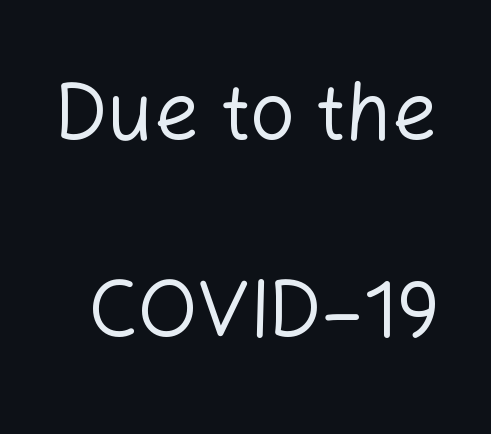
The glyphs are unaccompanied by any horizontal stroke below them. The type sits square on the baseline with zero lean. Here the designer chose a conventional face with non-uniform glyph widths. Rows of type keep a wide berth in the vertical direction. Stroke mass is kept to a normal reading level or below.
